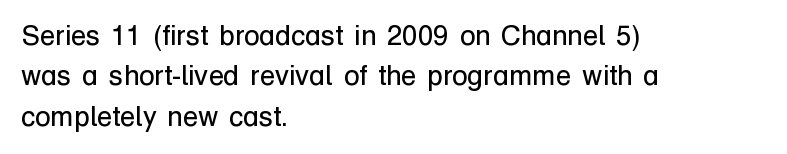
Q: Is the text bold? A: No.
Q: Is the text italic (slanted)? A: No, it is upright.
Q: Is the typeface a serif or a sans-serif typeface? A: Sans-serif.
Q: Is the text underlined? A: No.
Q: How is the paragraph aligned? A: Left-aligned.
Q: Is the spacing between letters normal or unusually wide? A: Normal.
Q: Is the spacing between lines tight, normal or loose? A: Normal.
Q: Width (condensed, normal, or wide)? A: Normal.
Q: Stroke contrast? A: Low.
Q: x-height? A: Medium.
Q: Monospaced? A: No.
